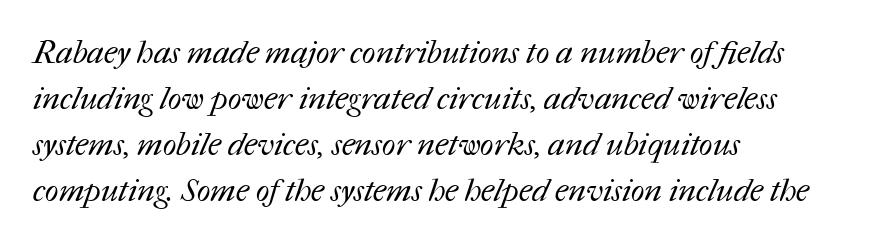
Quick note: interline space is typical. The letters advance in unequal steps, a hallmark of proportional type. Layout note: lines flush left. The passage shown has conventional tracking throughout. The area under the type is left untouched.
